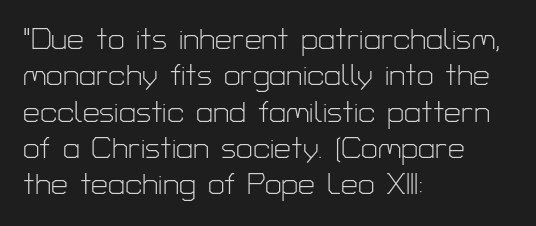
{"serif": "no", "italic": "no", "bold": "no", "weight": "light", "width": "normal", "stroke_contrast": "low", "x_height": "medium", "monospaced": "no", "underline": "no", "align": "left", "line_spacing_ratio": 1.21, "letter_spacing": "normal", "letter_spacing_em": 0.0, "glyph_px": 30}
